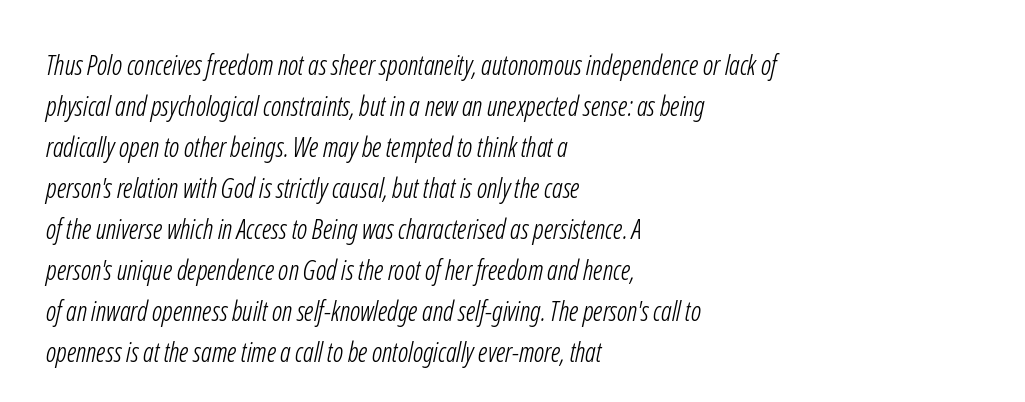
Q: Is the text bold? A: No.
Q: Is the text underlined? A: No.
Q: How is the paragraph aligned? A: Left-aligned.
Q: Is the spacing between letters normal or unusually wide? A: Normal.
Q: Is the spacing between lines tight, normal or loose? A: Normal.
